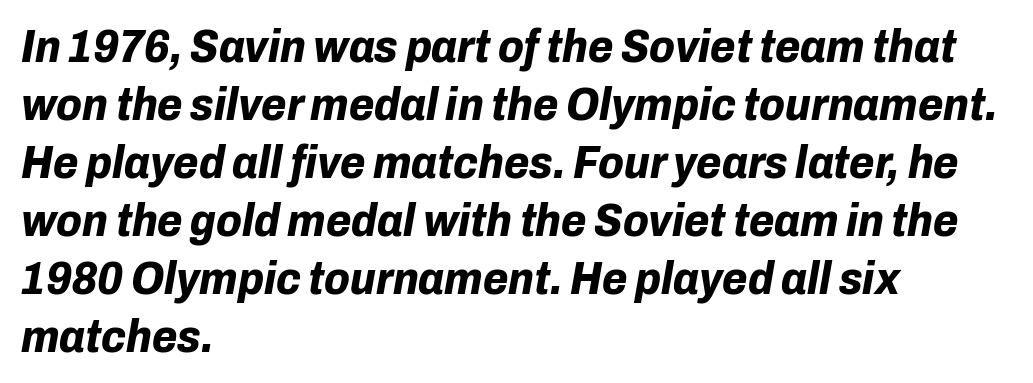
Q: Is the text bold? A: Yes.
Q: Is the text italic (slanted)? A: Yes, it leans right by about 10 degrees.
Q: Is the text underlined? A: No.
Q: How is the paragraph aligned? A: Left-aligned.
Q: Is the spacing between letters normal or unusually wide? A: Normal.
Q: Is the spacing between lines tight, normal or loose? A: Normal.
Q: Width (condensed, normal, or wide)? A: Normal.
Q: Stroke contrast? A: Low.
Q: x-height? A: Medium.
Q: Monospaced? A: No.
